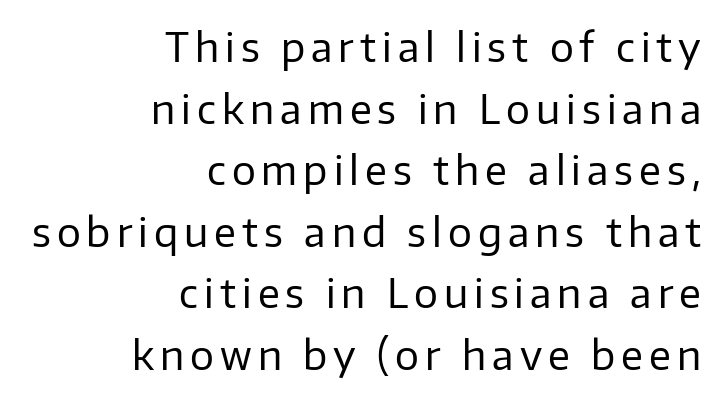
Q: Is the text bold? A: No.
Q: Is the text italic (slanted)? A: No, it is upright.
Q: Is the typeface a serif or a sans-serif typeface? A: Sans-serif.
Q: Is the text underlined? A: No.
Q: How is the paragraph aligned? A: Right-aligned.
Q: Is the spacing between lines tight, normal or loose? A: Normal.
Q: Width (condensed, normal, or wide)? A: Normal.
Q: Stroke contrast? A: Low.
Q: x-height? A: Medium.
Q: Monospaced? A: No.
